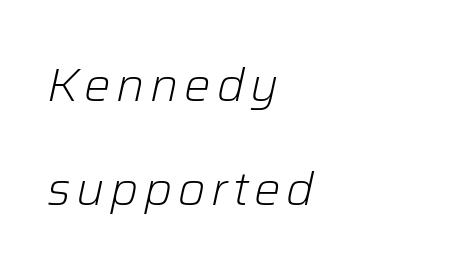
The image shows 47 px light type, italic (leaning right); set left-aligned, loose line spacing (2.21x), not underlined; low stroke contrast and a medium x-height.
